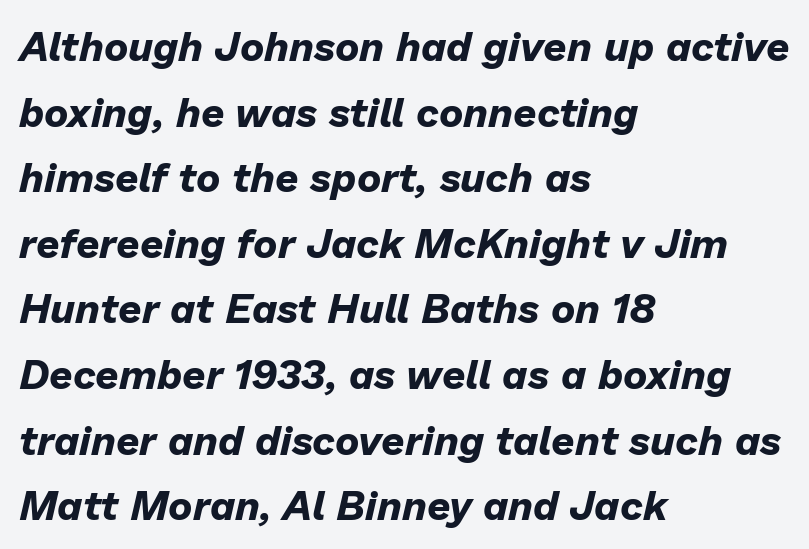
A normal amount of white space separates one row of letters from the next. The passage shown is typed in a proportional face where columns would drift. The space directly below the letters is spotless. Notice how the passage keeps a crisp vertical edge on the left only. These lines were composed using italics.
